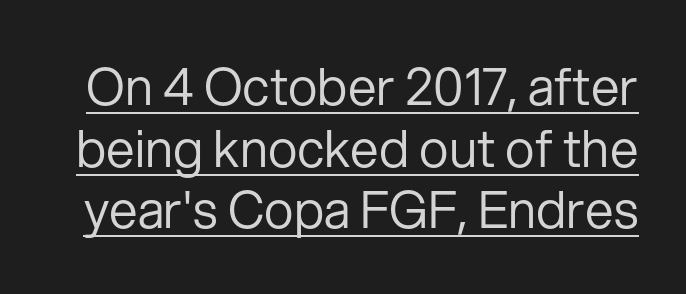
{"serif": "no", "italic": "no", "bold": "no", "weight": "regular", "width": "normal", "stroke_contrast": "low", "x_height": "medium", "monospaced": "no", "underline": "yes", "line_spacing_ratio": 1.21, "letter_spacing": "normal", "letter_spacing_em": 0.0, "glyph_px": 51}
